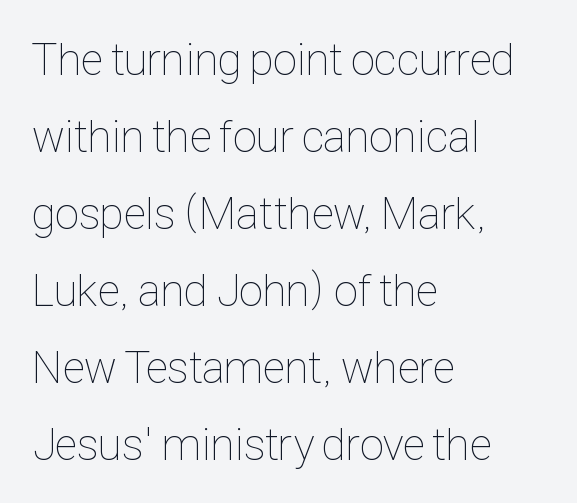
The image shows 45 px thin, condensed type, upright; set left-aligned, line spacing 1.71x, normal letter spacing, not underlined; low stroke contrast and a medium x-height.
